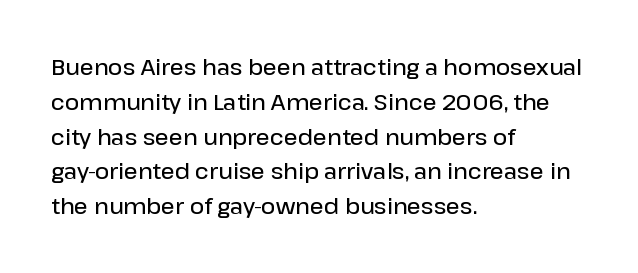
{"italic": "no", "bold": "semi", "underline": "no", "align": "left", "line_spacing": "normal", "line_spacing_ratio": 1.58, "letter_spacing": "normal", "letter_spacing_em": 0.0, "glyph_px": 22}
